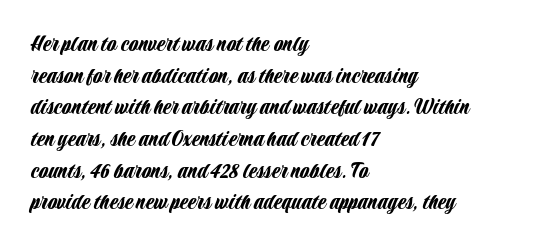
Q: Is the text italic (slanted)? A: Yes.
Q: Is the text underlined? A: No.
Q: How is the paragraph aligned? A: Left-aligned.
Q: Is the spacing between letters normal or unusually wide? A: Normal.
Q: Is the spacing between lines tight, normal or loose? A: Normal.
